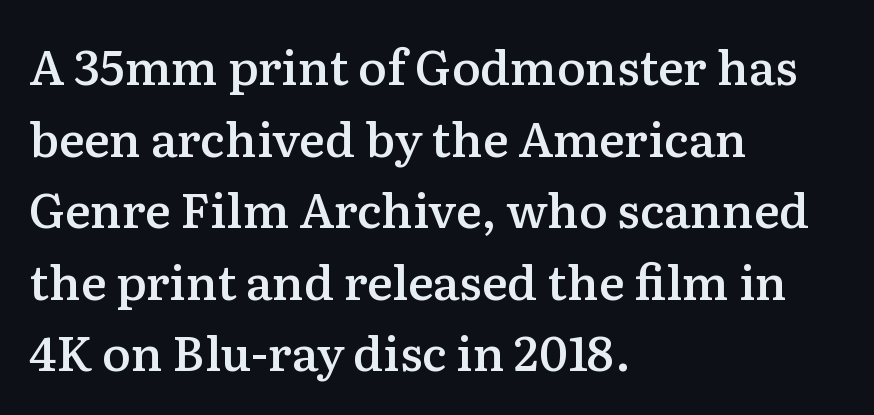
{"serif": "yes", "italic": "no", "bold": "semi", "weight": "semibold", "width": "normal", "stroke_contrast": "medium", "x_height": "medium", "monospaced": "no", "underline": "no", "align": "left", "line_spacing": "normal", "line_spacing_ratio": 1.49, "letter_spacing": "normal", "letter_spacing_em": 0.0, "glyph_px": 48}
